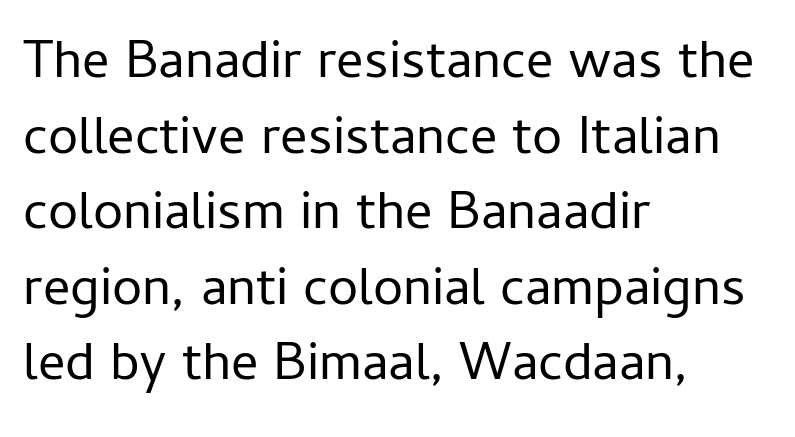
{"serif": "no", "italic": "no", "bold": "no", "weight": "regular", "width": "normal", "stroke_contrast": "low", "x_height": "medium", "monospaced": "no", "underline": "no", "align": "left", "line_spacing": "normal", "line_spacing_ratio": 1.4, "letter_spacing": "normal", "letter_spacing_em": 0.0, "glyph_px": 54}
